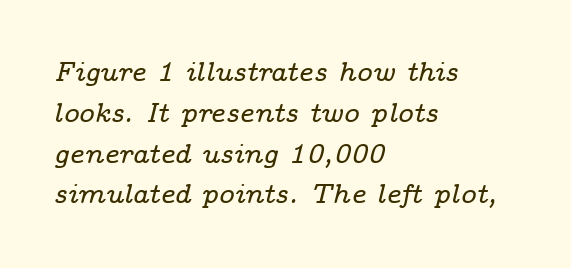
If you drew a ruler down the left edge, every line would touch it. Glance below the letters and you will spot only blank space. The lines sit at an ordinary, default distance from one another. Is the letter spacing exaggerated? No — it looks like the ordinary default.
